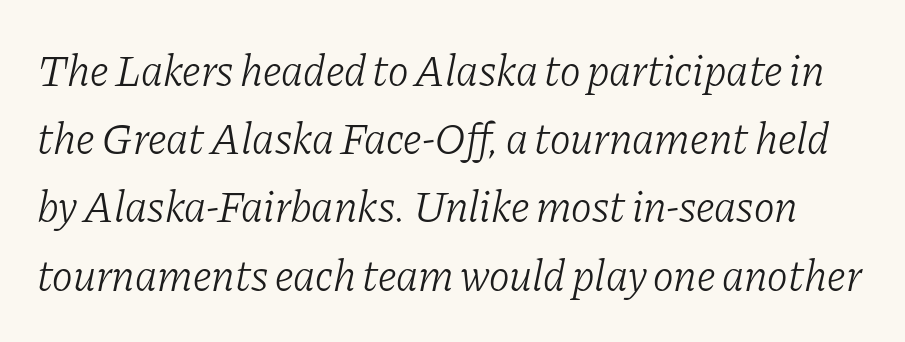
{"serif": "yes", "italic": "yes", "lean": "right", "slant_degrees": 11, "bold": "no", "weight": "light", "width": "normal", "stroke_contrast": "low", "x_height": "medium", "monospaced": "no", "underline": "no", "line_spacing": "normal", "line_spacing_ratio": 1.55, "letter_spacing": "normal", "letter_spacing_em": 0.0, "glyph_px": 44}
